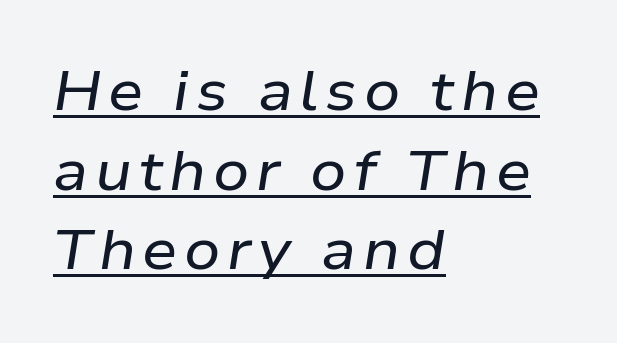
Q: Is the text italic (slanted)? A: Yes, it leans right by about 9 degrees.
Q: Is the text underlined? A: Yes.
Q: How is the paragraph aligned? A: Left-aligned.
Q: Is the spacing between lines tight, normal or loose? A: Normal.
Q: Width (condensed, normal, or wide)? A: Wide.
Q: Stroke contrast? A: Low.
Q: x-height? A: Medium.
Q: Monospaced? A: No.
